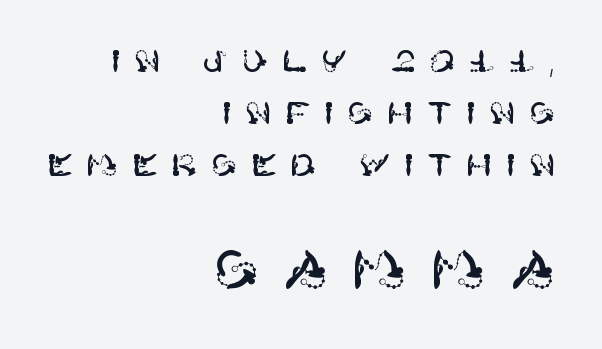
Q: Is the text italic (slanted)? A: No, it is upright.
Q: Is the typeface a serif or a sans-serif typeface? A: Sans-serif.
Q: Is the text underlined? A: No.
Q: How is the paragraph aligned? A: Right-aligned.
Q: Is the spacing between letters normal or unusually wide? A: Unusually wide.
Q: Is the spacing between lines tight, normal or loose? A: Normal.
Q: Which block of text is set in a larger size, the first (top) or the second (bottom)? A: The second (bottom) one.
Q: Width (condensed, normal, or wide)? A: Normal.
Q: Stroke contrast? A: High.
Q: x-height? A: Large.
